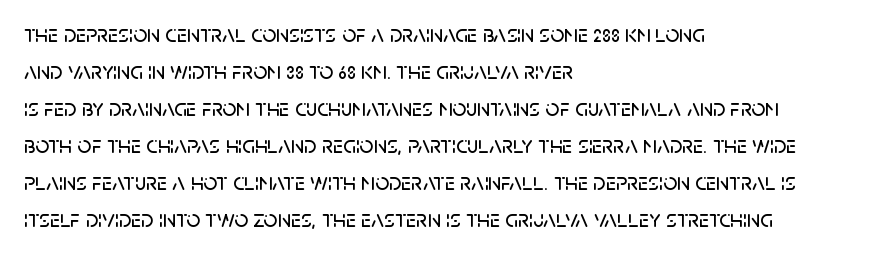
The image shows 24 px text type, upright; set left-aligned, normal line spacing (1.54x), normal letter spacing, not underlined.
